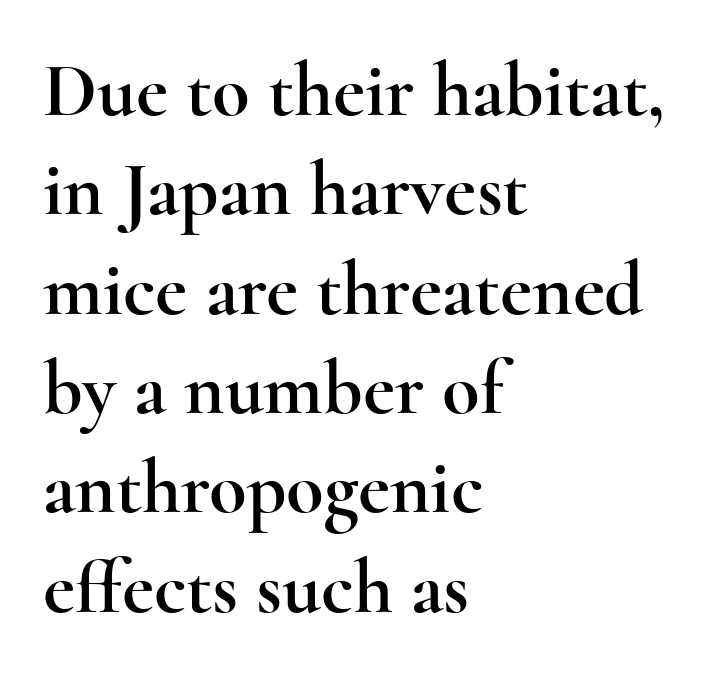
Q: Is the text italic (slanted)? A: No, it is upright.
Q: Is the typeface a serif or a sans-serif typeface? A: Serif.
Q: Is the text underlined? A: No.
Q: How is the paragraph aligned? A: Left-aligned.
Q: Is the spacing between letters normal or unusually wide? A: Normal.
Q: Is the spacing between lines tight, normal or loose? A: Normal.
Q: Width (condensed, normal, or wide)? A: Wide.
Q: x-height? A: Small.
Q: Monospaced? A: No.
